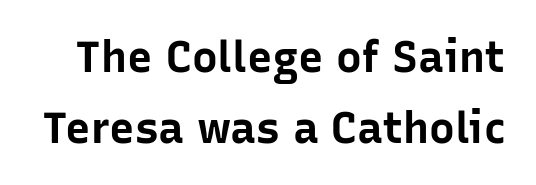
Q: Is the text bold? A: Yes.
Q: Is the text italic (slanted)? A: No, it is upright.
Q: Is the typeface a serif or a sans-serif typeface? A: Sans-serif.
Q: Is the text underlined? A: No.
Q: Is the spacing between letters normal or unusually wide? A: Normal.
Q: Is the spacing between lines tight, normal or loose? A: Normal.
Q: Width (condensed, normal, or wide)? A: Normal.
Q: Stroke contrast? A: Low.
Q: x-height? A: Medium.
Q: Monospaced? A: No.
